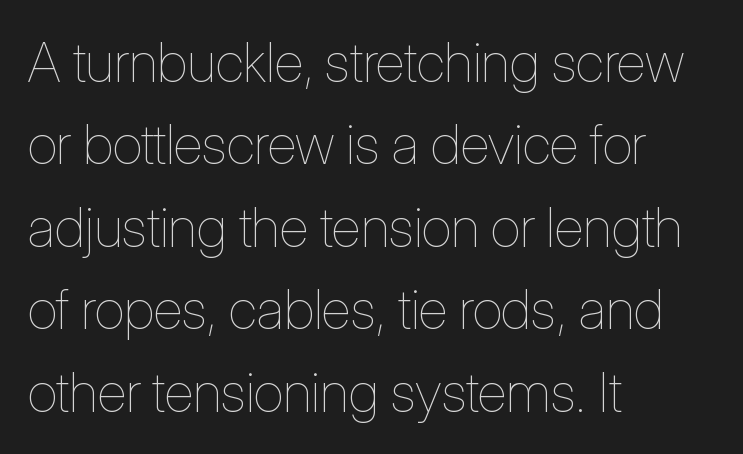
The image shows 55 px thin, condensed type, upright; set left-aligned, normal line spacing (1.5x), normal letter spacing, not underlined; low stroke contrast and a medium x-height.
